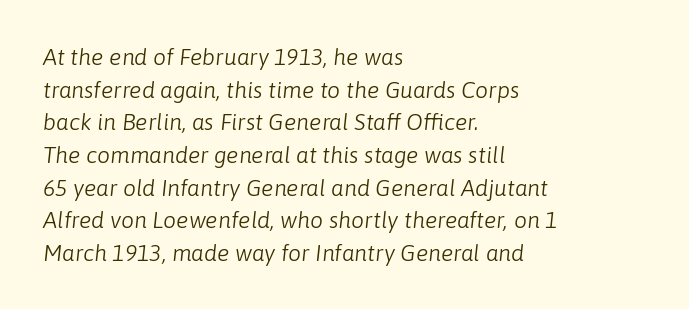
The passage shown stacks its lines at a standard gap. The horizontal fit of the characters is conventional and even. Yep, that's italic — everything's leaning. Vertical stems look standard width or narrower in stroke. The specimen omits any rule beneath the text block's lines.
